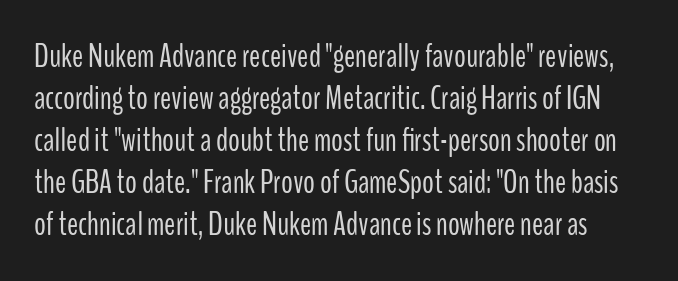
The letters carry no serifs — their stems end cleanly without finishing strokes. Is the type heavy? It reads as light-to-regular instead. Leading matches the norm, producing a regular column. Do the characters align in a grid? No, the font is proportional.
